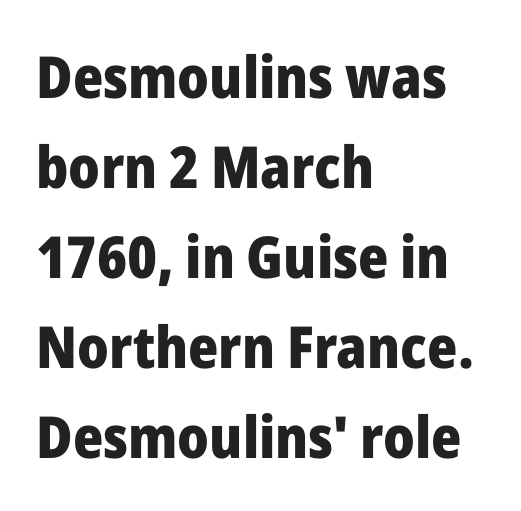
Q: Is the text bold? A: Yes.
Q: Is the text italic (slanted)? A: No, it is upright.
Q: Is the typeface a serif or a sans-serif typeface? A: Sans-serif.
Q: Is the text underlined? A: No.
Q: How is the paragraph aligned? A: Left-aligned.
Q: Is the spacing between letters normal or unusually wide? A: Normal.
Q: Is the spacing between lines tight, normal or loose? A: Normal.
Q: Width (condensed, normal, or wide)? A: Normal.
Q: Stroke contrast? A: Low.
Q: x-height? A: Medium.
Q: Monospaced? A: No.
